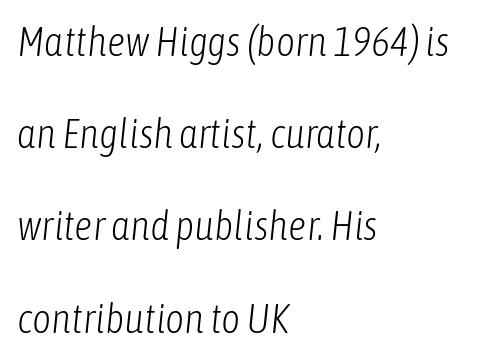
Q: Is the text bold? A: No.
Q: Is the text italic (slanted)? A: Yes, it leans right by about 6 degrees.
Q: Is the text underlined? A: No.
Q: How is the paragraph aligned? A: Left-aligned.
Q: Is the spacing between letters normal or unusually wide? A: Normal.
Q: Is the spacing between lines tight, normal or loose? A: Loose.
Q: Width (condensed, normal, or wide)? A: Condensed.
Q: Stroke contrast? A: Low.
Q: x-height? A: Medium.
Q: Monospaced? A: No.
